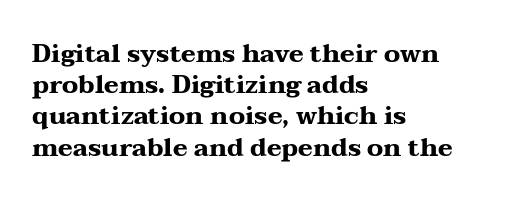
Caption: standard tracking, unaltered. Weight: bold. Line beginnings align vertically; line endings do not. The type sits square on the baseline with zero lean.
